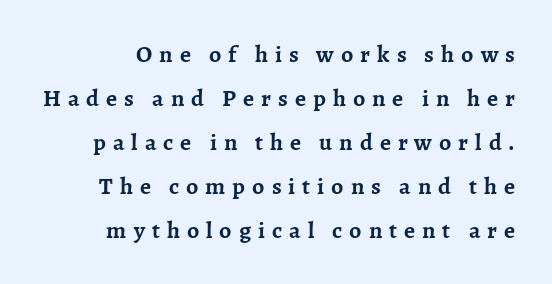
Q: Is the text bold? A: Yes.
Q: Is the text italic (slanted)? A: No, it is upright.
Q: Is the text underlined? A: No.
Q: Is the spacing between letters normal or unusually wide? A: Unusually wide.
